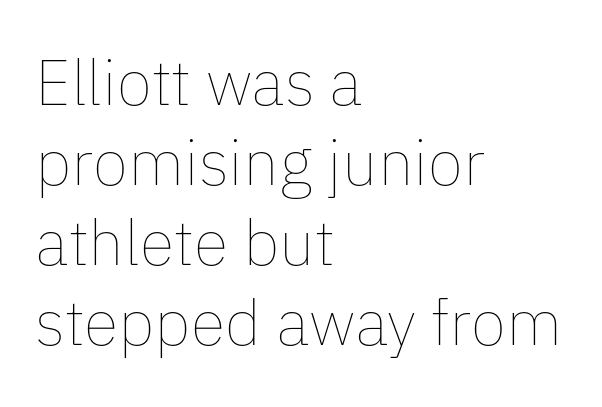
Do the characters align in a grid? No, the font is proportional. The text block is weighted toward the left margin, trailing off unevenly rightward. What stands out about the letter spacing? Nothing — it is the standard amount. Lines of text with bare space underneath. Stroke mass is kept to a normal reading level or below.
